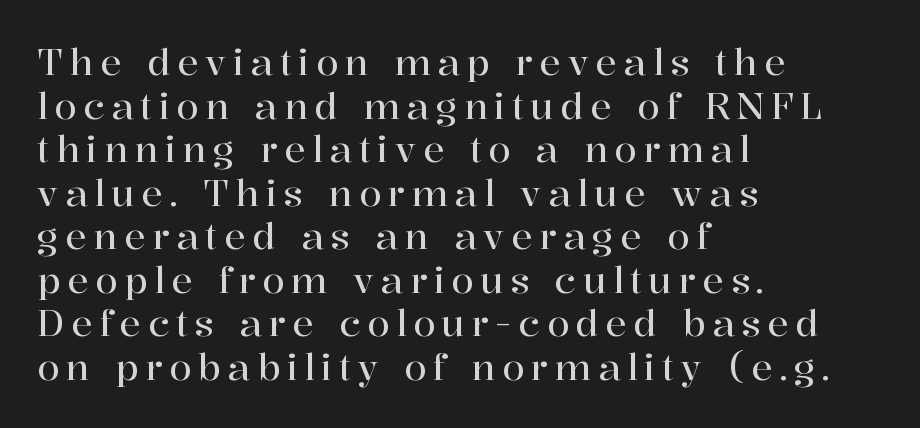
{"serif": "yes", "italic": "no", "width": "normal", "stroke_contrast": "high", "x_height": "medium", "monospaced": "no", "underline": "no", "align": "left", "line_spacing_ratio": 1.21, "glyph_px": 36}
